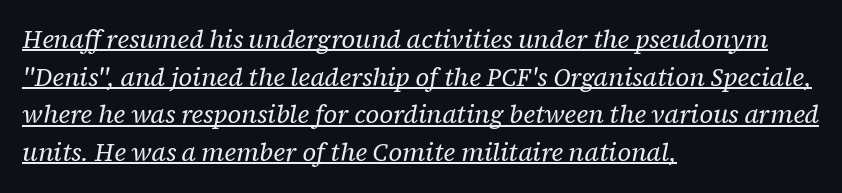
Line beginnings align vertically; line endings do not. In terms of posture, this sample is oblique. Regular leading. Compared with a typical body face, this is equally light or lighter still. You can see a thin bar hugging the bottom of the glyphs.
